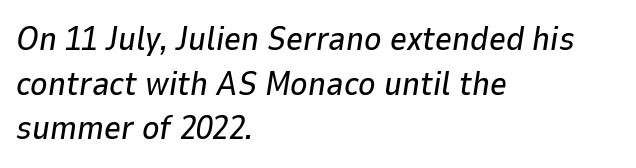
The image shows 33 px text type, italic (leaning right); set left-aligned, normal line spacing (1.35x), normal letter spacing, not underlined; low stroke contrast and a medium x-height.
